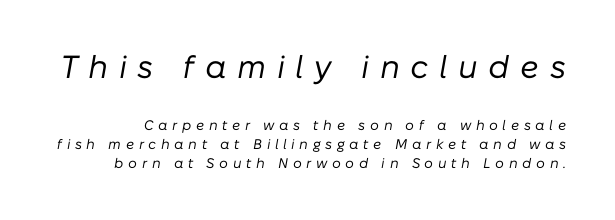
{"italic": "yes", "lean": "right", "slant_degrees": 10, "bold": "no", "weight": "regular", "width": "normal", "stroke_contrast": "low", "x_height": "medium", "monospaced": "no", "underline": "no", "line_spacing": "normal", "line_spacing_ratio": 1.34, "letter_spacing": "wide", "letter_spacing_em": 0.33, "larger_block": "first", "size_ratio": 2.29, "glyph_px": 32}
